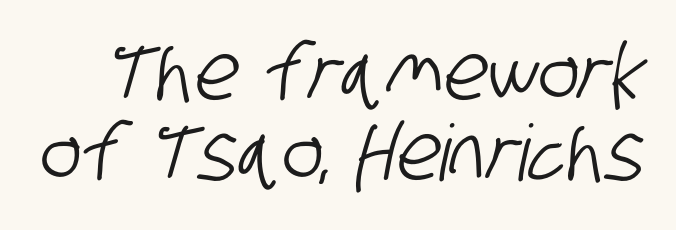
Q: Is the typeface a serif or a sans-serif typeface? A: Sans-serif.
Q: Is the text underlined? A: No.
Q: Is the spacing between letters normal or unusually wide? A: Normal.
Q: Is the spacing between lines tight, normal or loose? A: Tight.
Q: Width (condensed, normal, or wide)? A: Condensed.
Q: Stroke contrast? A: Low.
Q: x-height? A: Large.
Q: Monospaced? A: No.
